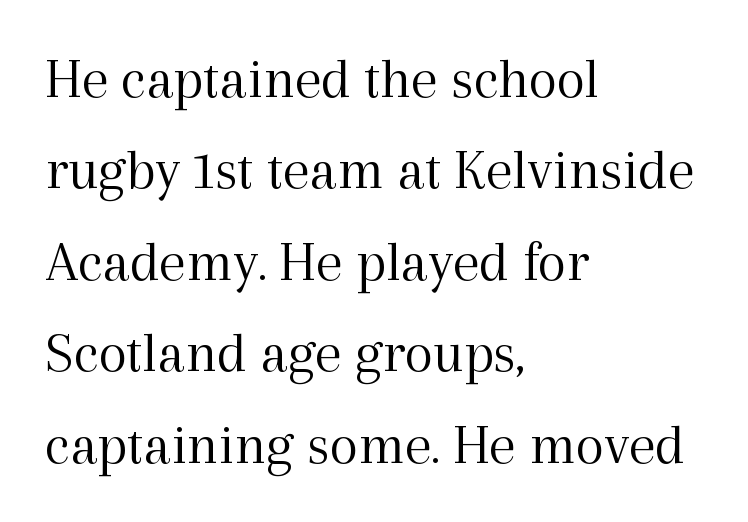
Vertically, the passage feels balanced, rows spaced as you'd expect. Rendered with straight, roman letterforms. No extra ink here — the face is not bold. This rendering employs a face with finishing strokes, i.e., a serif.
